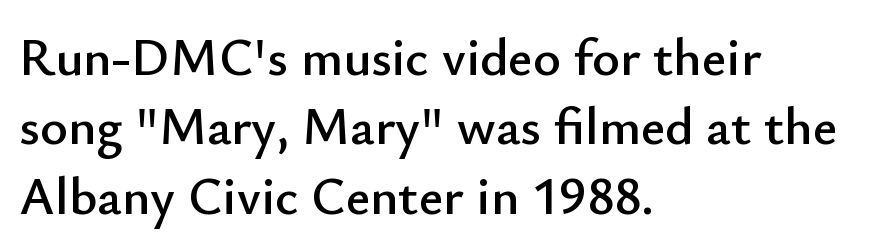
Q: Is the text italic (slanted)? A: No, it is upright.
Q: Is the typeface a serif or a sans-serif typeface? A: Sans-serif.
Q: Is the text underlined? A: No.
Q: How is the paragraph aligned? A: Left-aligned.
Q: Is the spacing between letters normal or unusually wide? A: Normal.
Q: Is the spacing between lines tight, normal or loose? A: Normal.
Q: Width (condensed, normal, or wide)? A: Normal.
Q: Stroke contrast? A: Low.
Q: x-height? A: Small.
Q: Monospaced? A: No.
